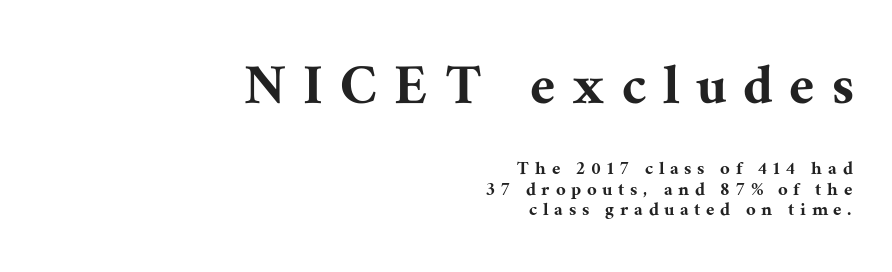
Examine the stroke ends and you'll spot serifs. Think of a printed novel: that variable character pitch is what you see here. Does the leading feel generous? Not at all — it's pinched. Honestly, there is no underline to notice here at all. Quick note: not italic, upright.
